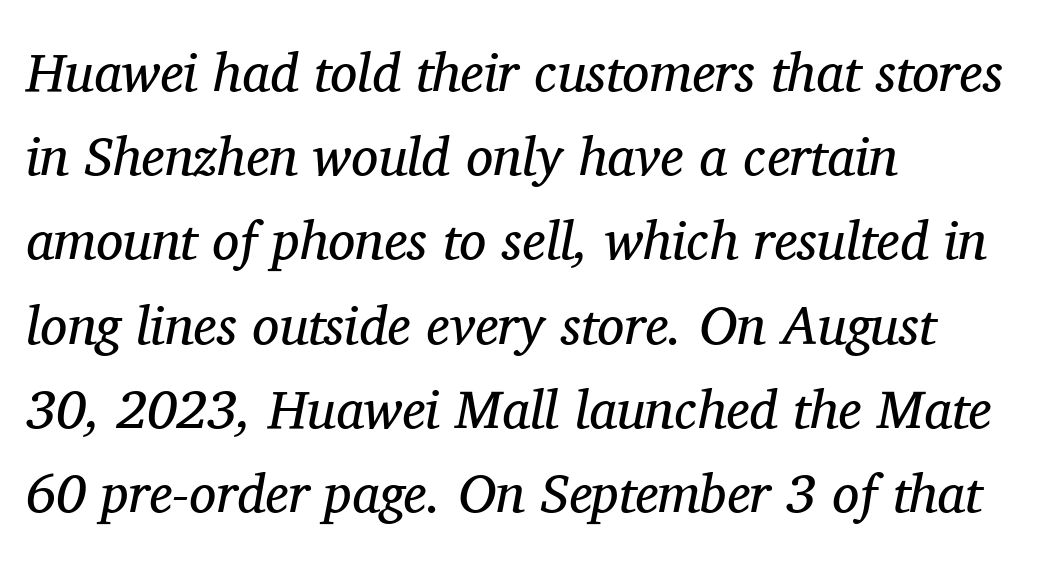
The image shows 54 px regular-weight serif type, italic (leaning right); set left-aligned, normal line spacing (1.56x), normal letter spacing, not underlined; medium stroke contrast and a medium x-height.
